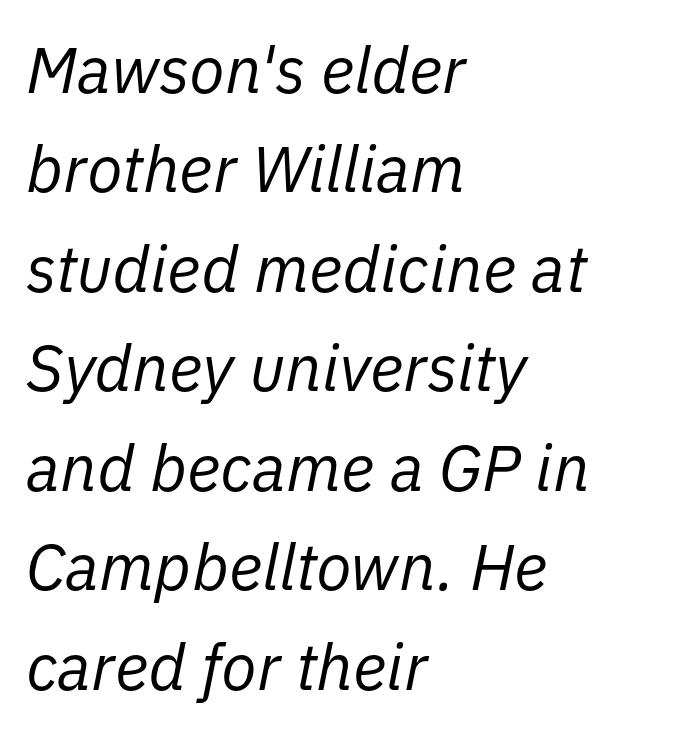
The image shows 65 px regular-weight type, italic (leaning right); set left-aligned, normal line spacing (1.53x), normal letter spacing, not underlined; low stroke contrast and a medium x-height.
